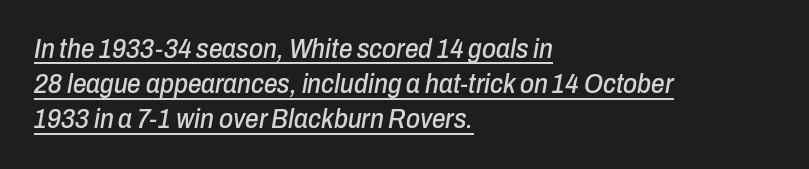
{"italic": "yes", "lean": "right", "slant_degrees": 10, "underline": "yes", "align": "left", "line_spacing": "normal", "line_spacing_ratio": 1.3, "letter_spacing": "normal", "letter_spacing_em": 0.0, "glyph_px": 27}
